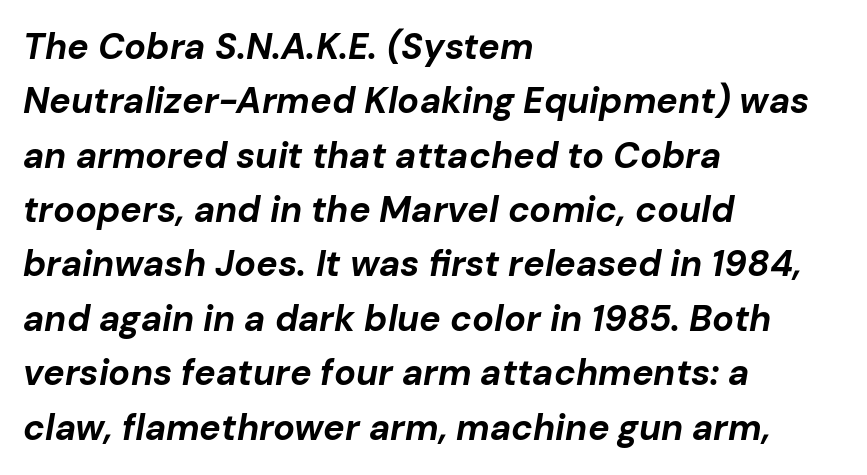
A bare baseline throughout the passage. Casual observation: everything's shoved over to the left. Regarding leading, the lines here are spaced in the standard way. You could not count columns in this text — the font is proportionally spaced. Standard letterfit; no display-style spreading of the glyphs. Weight check: bold — yes, fully.
